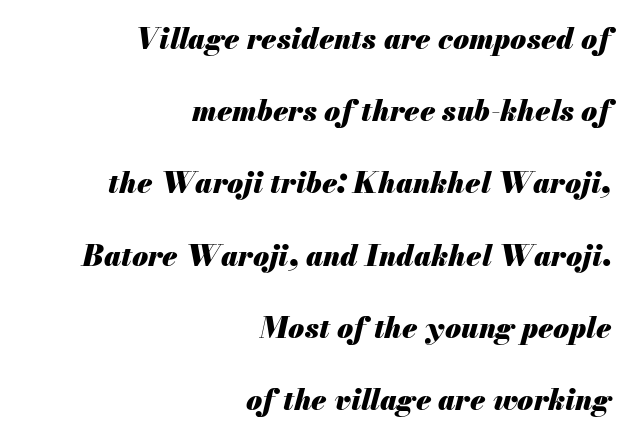
The image shows 29 px heavy type, italic (leaning right); set right-aligned, loose line spacing (2.49x), normal letter spacing, not underlined; medium stroke contrast and a small x-height.
